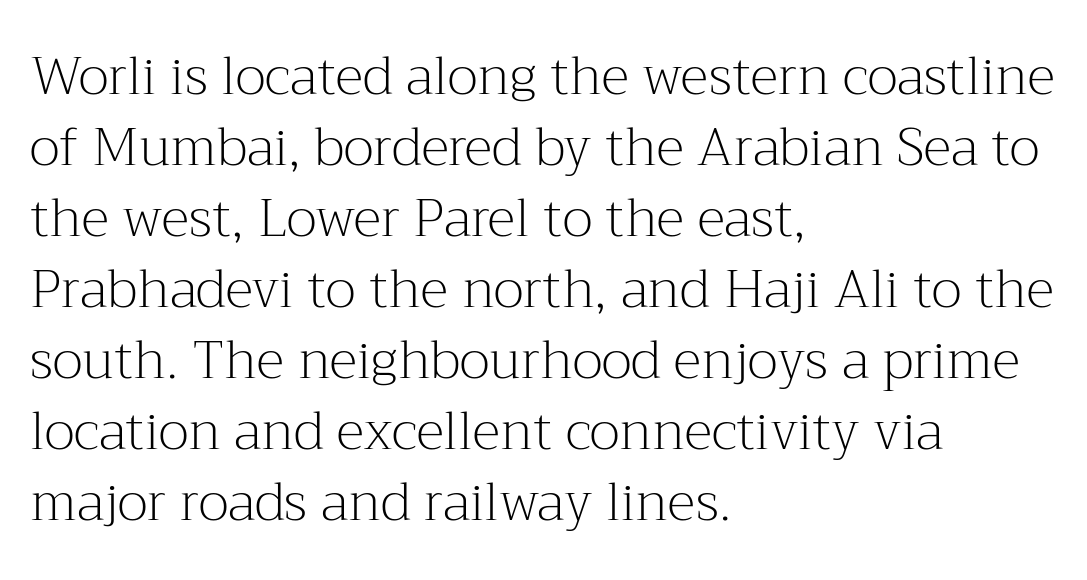
The image shows 53 px light serif type, upright; set left-aligned, normal line spacing (1.34x), normal letter spacing, not underlined; medium stroke contrast and a medium x-height.
